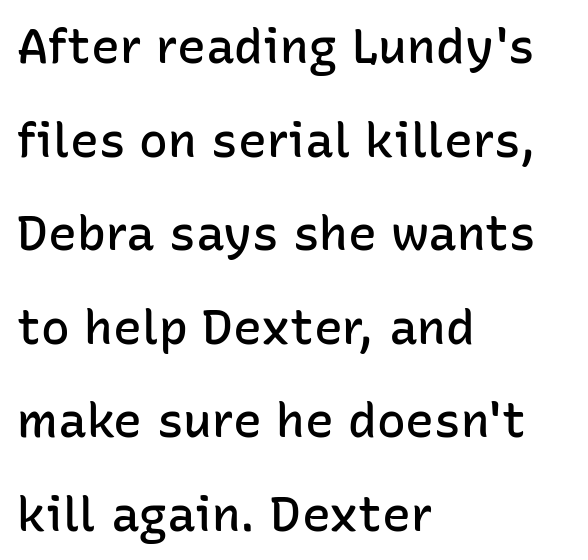
Q: Is the text bold? A: Semi-bold.
Q: Is the text italic (slanted)? A: No, it is upright.
Q: Is the typeface a serif or a sans-serif typeface? A: Sans-serif.
Q: Is the text underlined? A: No.
Q: How is the paragraph aligned? A: Left-aligned.
Q: Is the spacing between letters normal or unusually wide? A: Normal.
Q: Is the spacing between lines tight, normal or loose? A: Loose.
Q: Width (condensed, normal, or wide)? A: Normal.
Q: Stroke contrast? A: Low.
Q: x-height? A: Medium.
Q: Monospaced? A: No.
